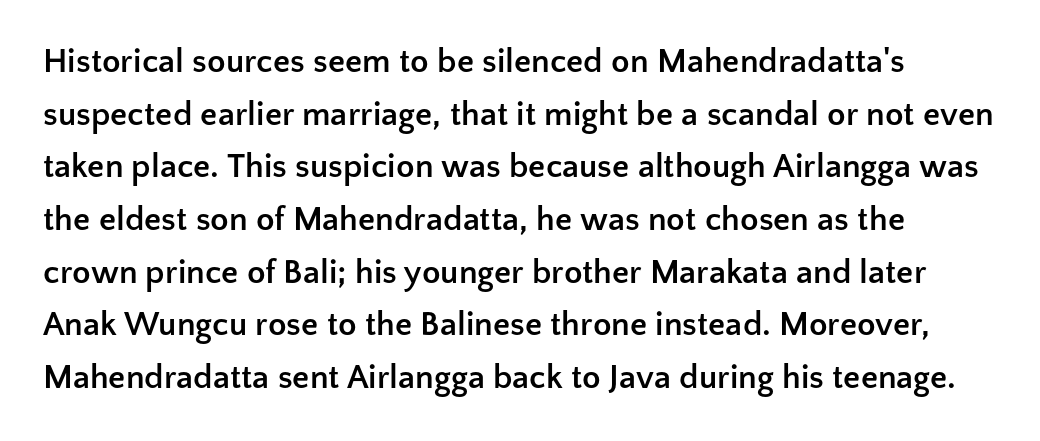
Q: Is the text bold? A: Yes.
Q: Is the text italic (slanted)? A: No, it is upright.
Q: Is the typeface a serif or a sans-serif typeface? A: Sans-serif.
Q: Is the text underlined? A: No.
Q: Is the spacing between letters normal or unusually wide? A: Normal.
Q: Is the spacing between lines tight, normal or loose? A: Normal.
Q: Width (condensed, normal, or wide)? A: Normal.
Q: Stroke contrast? A: Low.
Q: x-height? A: Medium.
Q: Monospaced? A: No.
